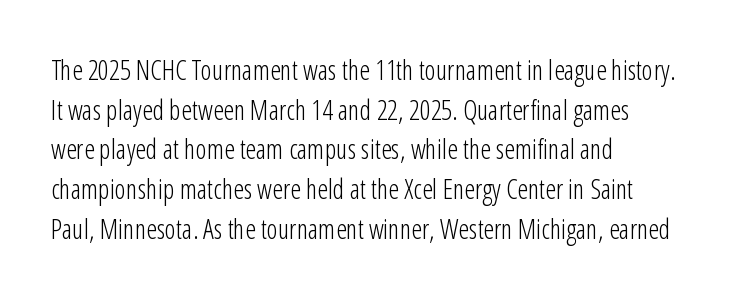
The image shows 27 px text type, upright; set left-aligned, normal line spacing (1.47x), normal letter spacing, not underlined.
